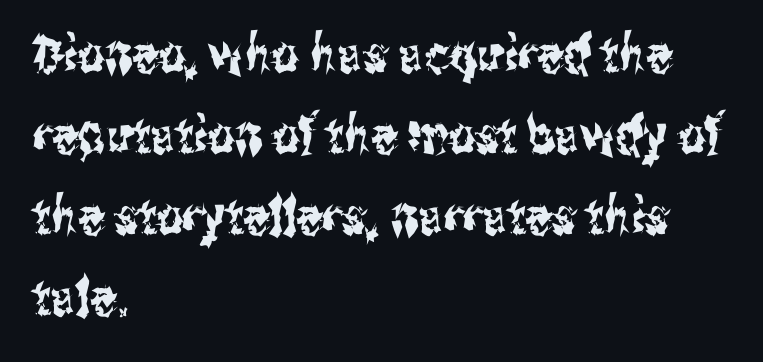
{"serif": "no", "italic": "no", "width": "condensed", "stroke_contrast": "medium", "x_height": "medium", "monospaced": "no", "underline": "no", "align": "left", "line_spacing": "normal", "line_spacing_ratio": 1.56, "letter_spacing": "normal", "letter_spacing_em": 0.0, "glyph_px": 52}
